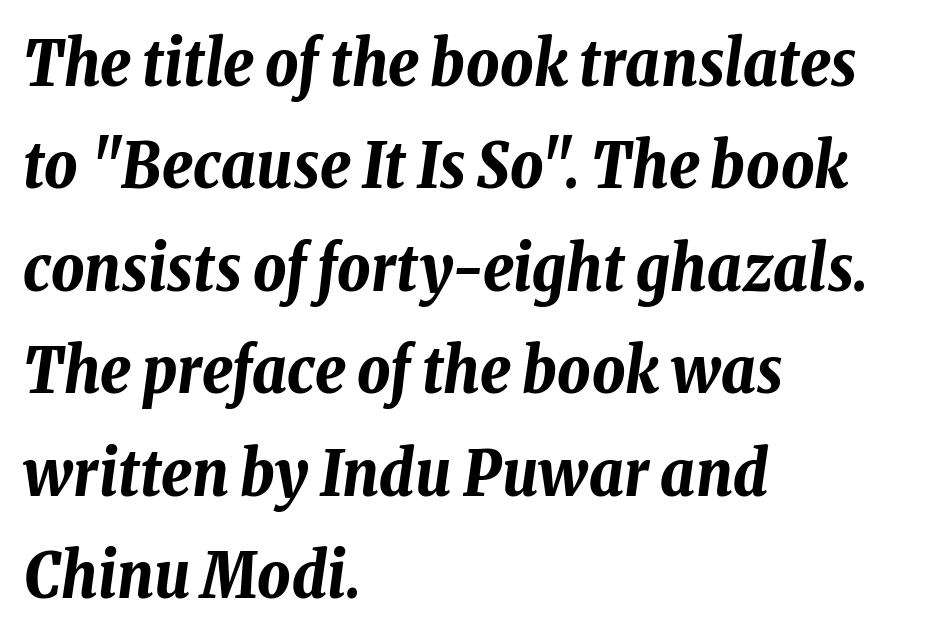
{"italic": "yes", "lean": "right", "slant_degrees": 8, "bold": "yes", "weight": "bold", "width": "condensed", "stroke_contrast": "low", "x_height": "medium", "monospaced": "no", "underline": "no", "align": "left", "line_spacing": "normal", "line_spacing_ratio": 1.6, "letter_spacing": "normal", "letter_spacing_em": 0.0, "glyph_px": 64}
